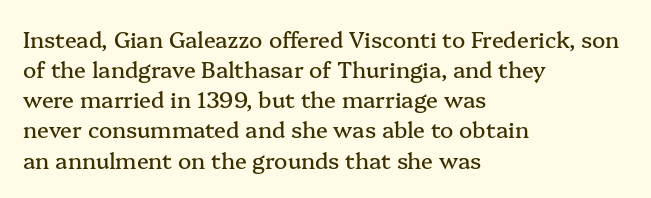
Q: Is the text italic (slanted)? A: No, it is upright.
Q: Is the text underlined? A: No.
Q: How is the paragraph aligned? A: Left-aligned.
Q: Is the spacing between letters normal or unusually wide? A: Normal.
Q: Is the spacing between lines tight, normal or loose? A: Normal.
